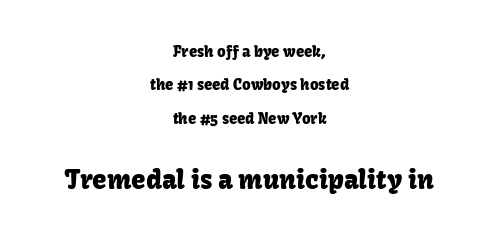
{"italic": "no", "underline": "no", "align": "center", "line_spacing": "loose", "line_spacing_ratio": 2.23, "letter_spacing": "normal", "letter_spacing_em": 0.0, "larger_block": "second", "size_ratio": 1.73, "glyph_px": 26}
